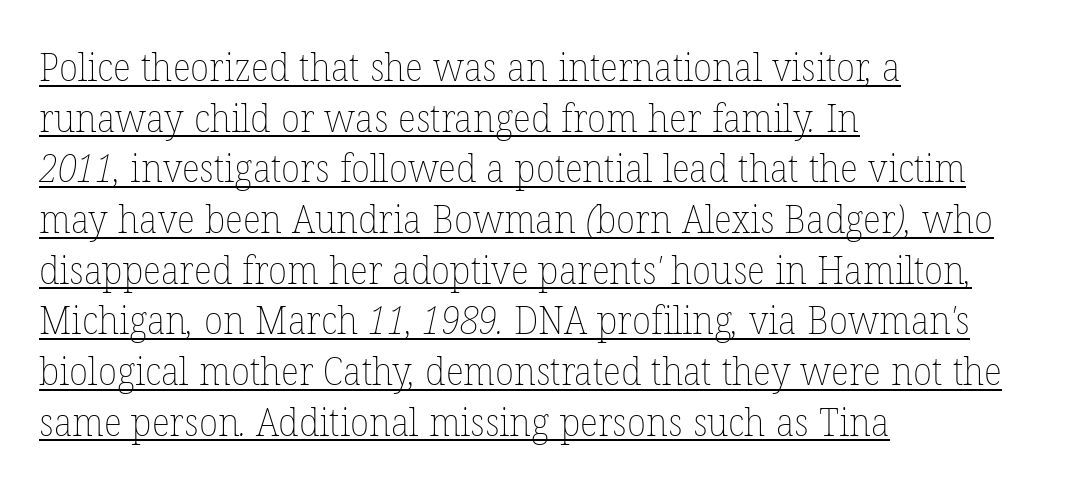
Underlined type. Interline gaps are of average width in this sample. The face looks like a standard text weight, possibly lighter. The passage shown is typed in a proportional face where columns would drift.
